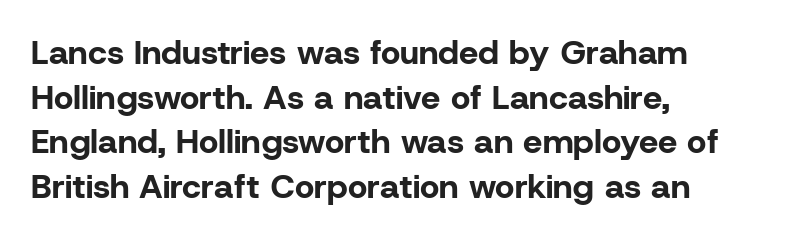
This rendering uses left alignment, leaving the right contour irregular. The line texture is even and compact thanks to regular tracking. You could not count columns in this text — the font is proportionally spaced. Caption: bold face, heavy strokes.
